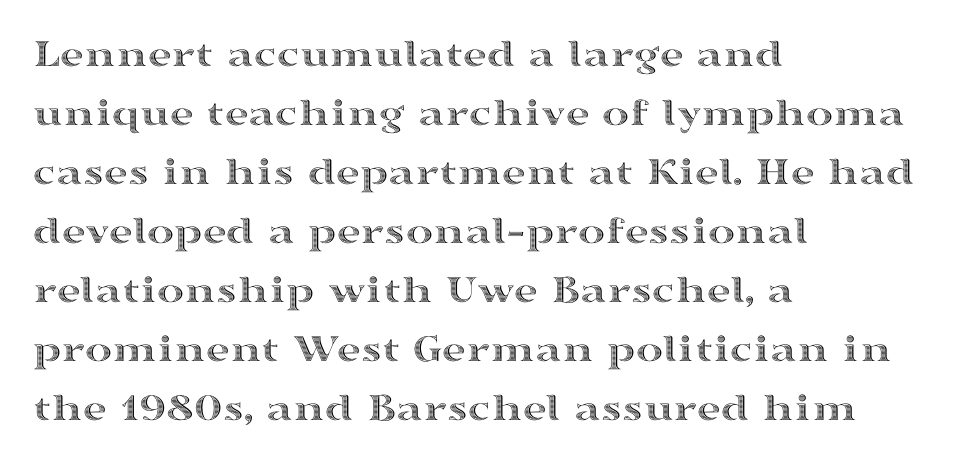
Q: Is the text italic (slanted)? A: No, it is upright.
Q: Is the text underlined? A: No.
Q: How is the paragraph aligned? A: Left-aligned.
Q: Is the spacing between letters normal or unusually wide? A: Normal.
Q: Is the spacing between lines tight, normal or loose? A: Normal.
Q: Width (condensed, normal, or wide)? A: Wide.
Q: x-height? A: Medium.
Q: Monospaced? A: No.
